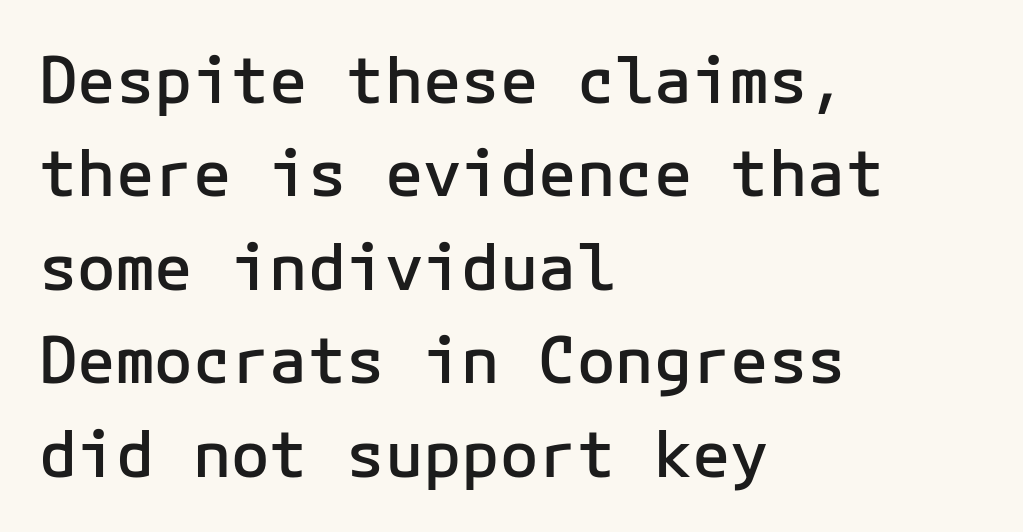
Q: Is the text bold? A: Semi-bold.
Q: Is the text italic (slanted)? A: No, it is upright.
Q: Is the typeface a serif or a sans-serif typeface? A: Sans-serif.
Q: Is the text underlined? A: No.
Q: How is the paragraph aligned? A: Left-aligned.
Q: Is the spacing between letters normal or unusually wide? A: Normal.
Q: Is the spacing between lines tight, normal or loose? A: Normal.
Q: Width (condensed, normal, or wide)? A: Normal.
Q: Stroke contrast? A: Low.
Q: x-height? A: Medium.
